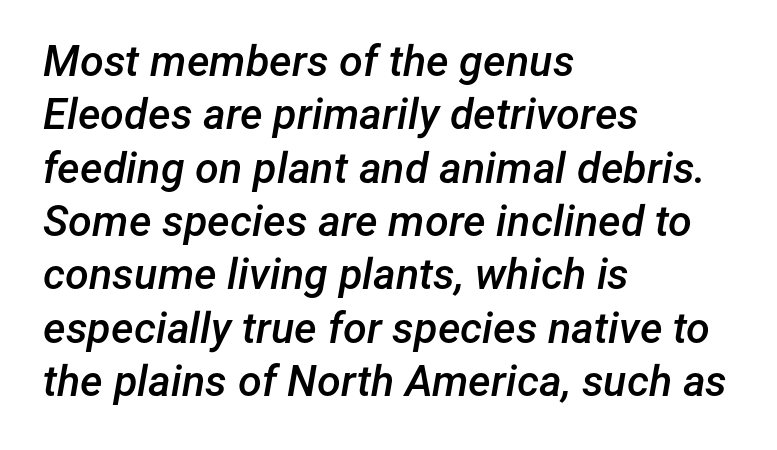
The image shows 43 px semibold type, italic (leaning right); set left-aligned, line spacing 1.24x, normal letter spacing, not underlined; low stroke contrast and a medium x-height.
